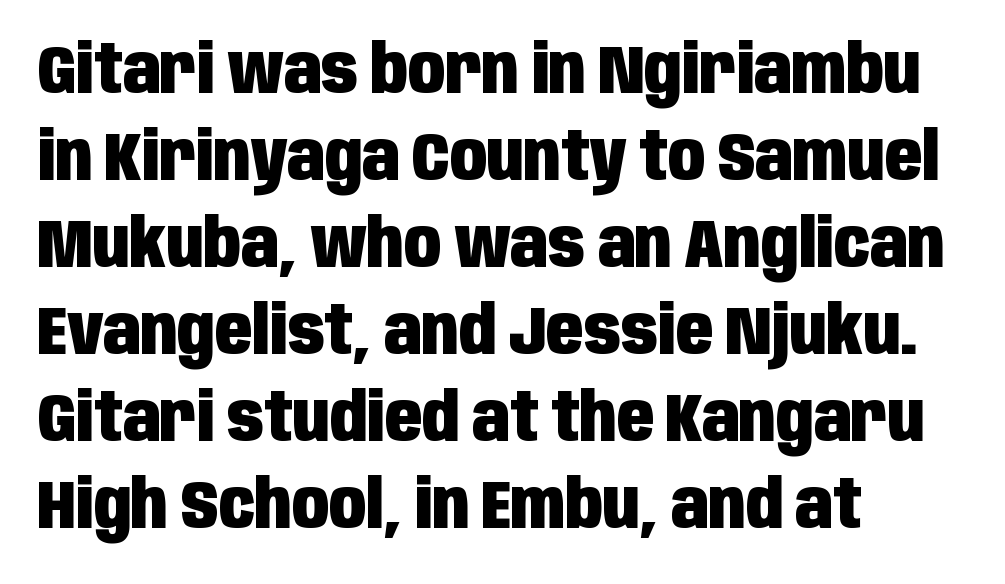
The image shows 68 px heavy, condensed sans-serif type, upright; set left-aligned, normal line spacing (1.28x), normal letter spacing, not underlined; low stroke contrast and a large x-height.
